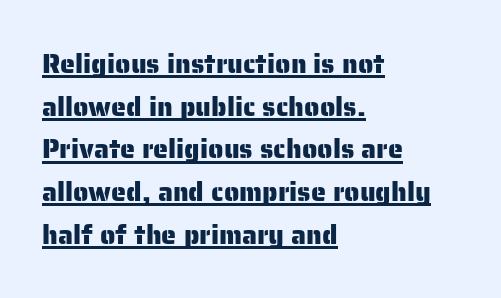
{"italic": "no", "underline": "yes", "align": "left", "line_spacing": "normal", "line_spacing_ratio": 1.58, "letter_spacing": "normal", "letter_spacing_em": 0.0, "glyph_px": 27}
